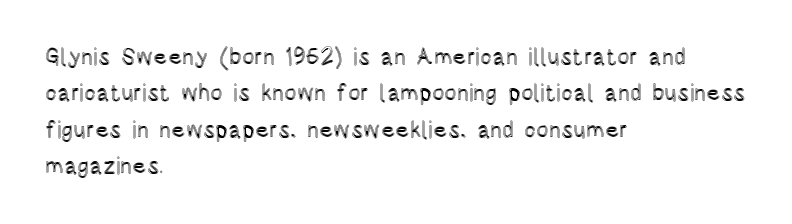
Style check: upright. Honestly, the letter spacing is just normal — you wouldn't notice it. Short and long lines alike share a common starting point at left. Any mark beneath the type? The region is blank. Interline gaps are of average width in this sample.
